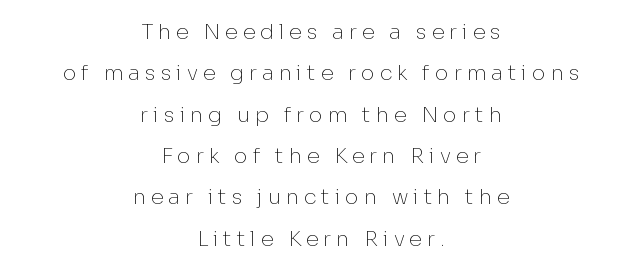
Q: Is the text bold? A: No.
Q: Is the text italic (slanted)? A: No, it is upright.
Q: Is the text underlined? A: No.
Q: How is the paragraph aligned? A: Centered.
Q: Is the spacing between letters normal or unusually wide? A: Unusually wide.
Q: Is the spacing between lines tight, normal or loose? A: Loose.
